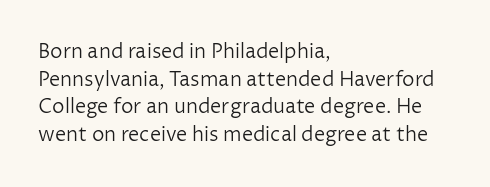
The image shows 20 px text type, upright; set left-aligned, normal line spacing (1.38x), normal letter spacing, not underlined.
